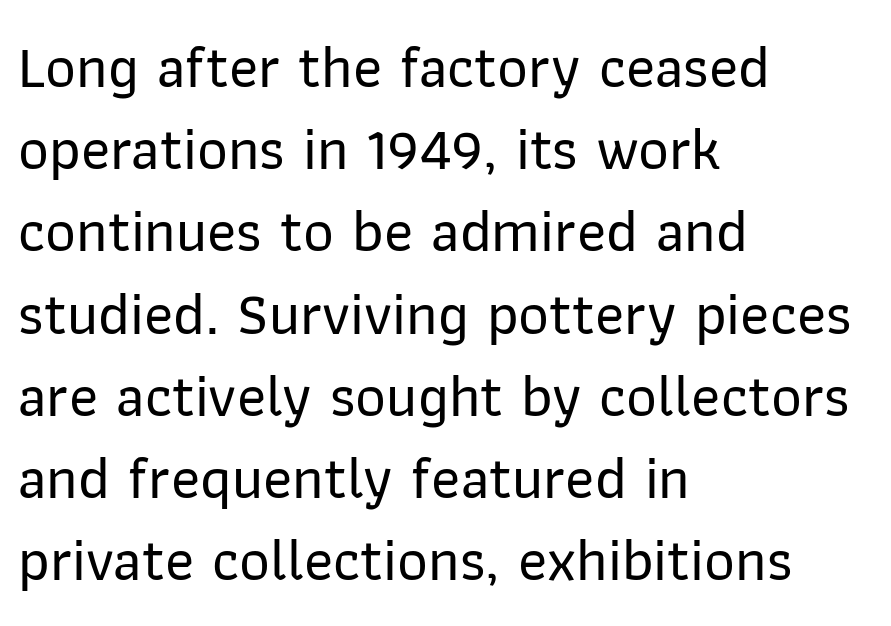
The image shows 60 px sans-serif type, upright; set left-aligned, normal line spacing (1.37x), normal letter spacing, not underlined; low stroke contrast and a medium x-height.
